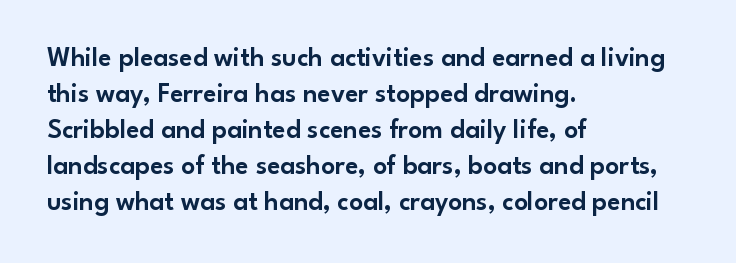
{"italic": "no", "underline": "no", "align": "left", "line_spacing": "normal", "line_spacing_ratio": 1.33, "letter_spacing": "normal", "letter_spacing_em": 0.0, "glyph_px": 27}
